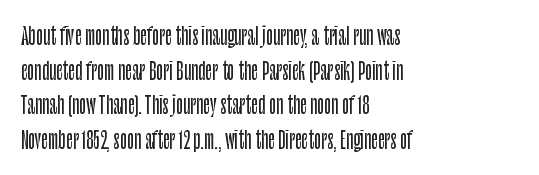
Q: Is the text italic (slanted)? A: No, it is upright.
Q: Is the text underlined? A: No.
Q: How is the paragraph aligned? A: Left-aligned.
Q: Is the spacing between letters normal or unusually wide? A: Normal.
Q: Is the spacing between lines tight, normal or loose? A: Normal.
